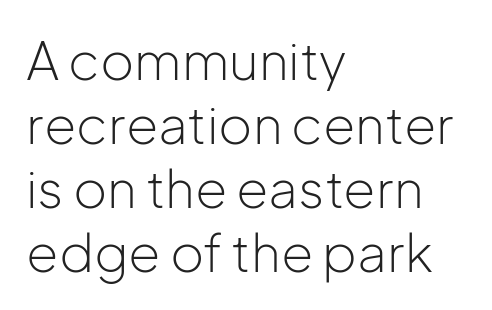
The passage shown is typeset with a sans-serif family. Caption: face not bold, strokes unweighted. Only glyphs here, with clear space below each row. Teacher's note: observe the even left margin — that is flush-left alignment. The passage shown is typed in a proportional face where columns would drift. These lines were composed using upright roman letters.
